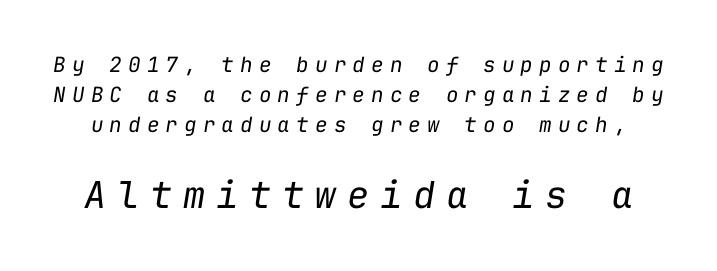
{"italic": "yes", "lean": "right", "slant_degrees": 9, "bold": "no", "weight": "regular", "width": "normal", "stroke_contrast": "low", "x_height": "medium", "monospaced": "yes", "underline": "no", "line_spacing": "normal", "line_spacing_ratio": 1.44, "letter_spacing": "wide", "letter_spacing_em": 0.29, "larger_block": "second", "size_ratio": 1.76, "glyph_px": 37}
